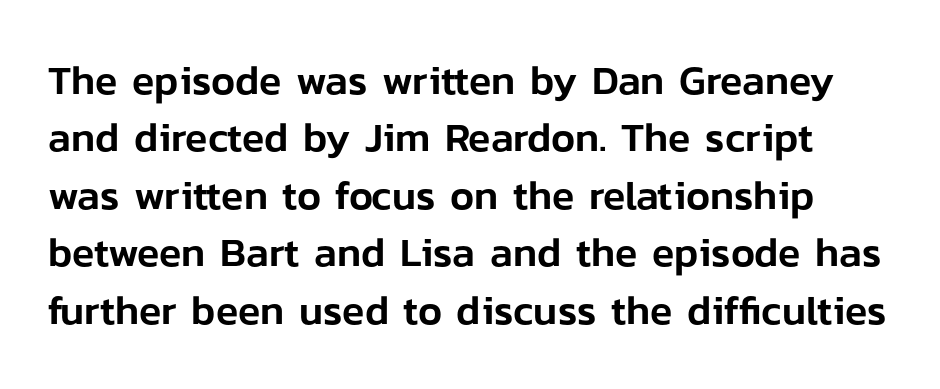
The image shows 41 px sans-serif type, upright; set normal line spacing (1.4x), normal letter spacing, not underlined; low stroke contrast and a medium x-height.
